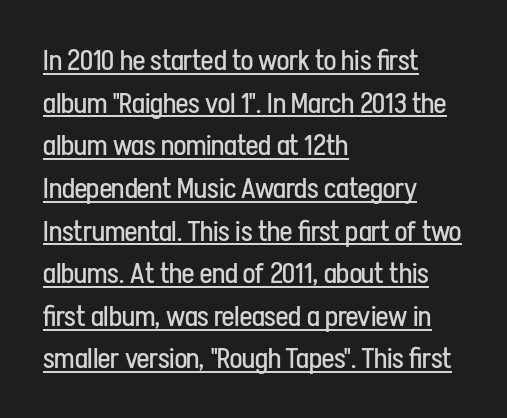
The image shows 29 px regular-weight, condensed sans-serif type, upright; set left-aligned, normal line spacing (1.47x), normal letter spacing, underlined; low stroke contrast and a medium x-height.
